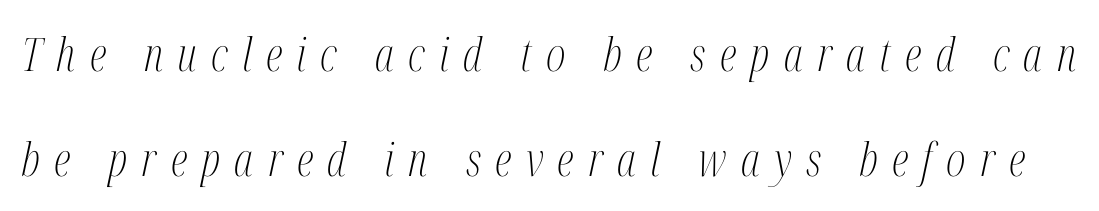
These lines are composed in type with serifs. Weight: in the light-to-regular range. This rendering widens character spacing well past its baseline value. This sample trades compactness for vertical openness between lines. This sample has the flowing, uneven cadence of proportional lettering. Emphasis-style slanted type is in use.
